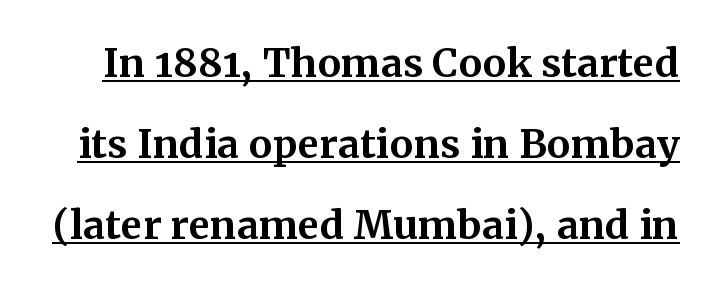
{"serif": "yes", "italic": "no", "bold": "yes", "weight": "bold", "width": "normal", "stroke_contrast": "medium", "x_height": "medium", "monospaced": "no", "underline": "yes", "line_spacing": "loose", "line_spacing_ratio": 2.08, "letter_spacing": "normal", "letter_spacing_em": 0.0, "glyph_px": 39}
